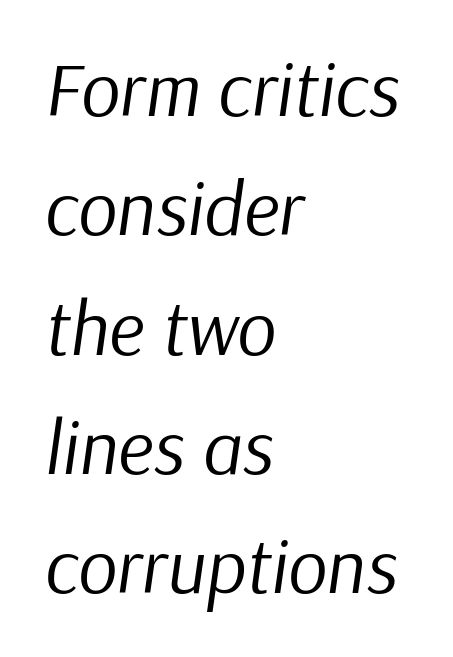
The image shows 77 px regular-weight type, italic (leaning right); set left-aligned, normal line spacing (1.55x), normal letter spacing, not underlined; low stroke contrast and a medium x-height.
